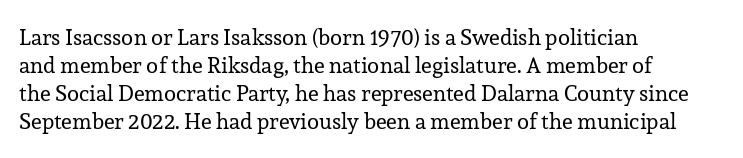
Q: Is the text bold? A: No.
Q: Is the text italic (slanted)? A: No, it is upright.
Q: Is the text underlined? A: No.
Q: How is the paragraph aligned? A: Left-aligned.
Q: Is the spacing between letters normal or unusually wide? A: Normal.
Q: Is the spacing between lines tight, normal or loose? A: Normal.
